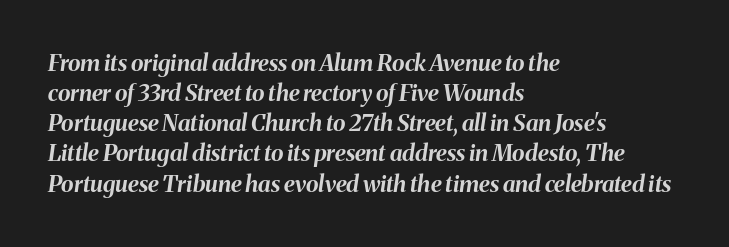
Q: Is the text bold? A: Yes.
Q: Is the text italic (slanted)? A: Yes, it leans right by about 8 degrees.
Q: Is the text underlined? A: No.
Q: How is the paragraph aligned? A: Left-aligned.
Q: Is the spacing between letters normal or unusually wide? A: Normal.
Q: Is the spacing between lines tight, normal or loose? A: Normal.
